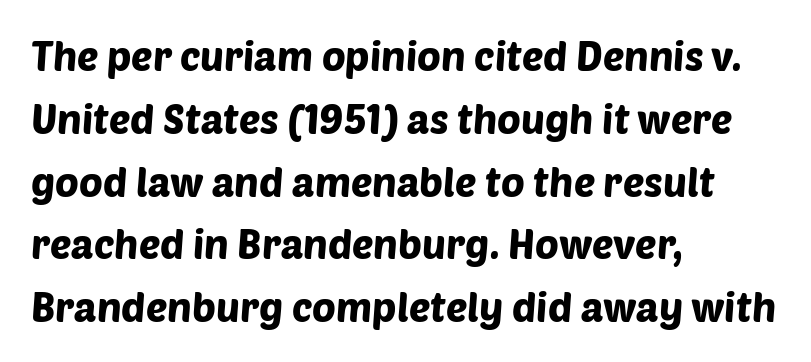
The zone under the glyphs is completely vacant. The letters advance in unequal steps, a hallmark of proportional type. Leading: standard. I'd call this a sans setting — the letters go barefoot. One-word summary of the alignment: left. Spacing between characters is what you'd get straight out of the box.
